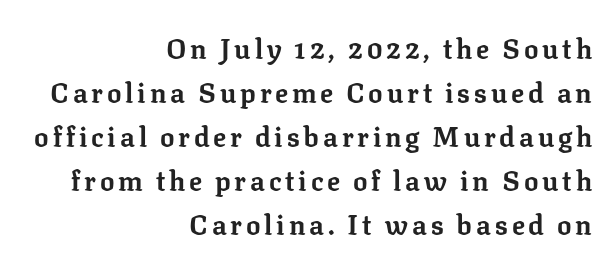
Q: Is the text bold? A: Yes.
Q: Is the text italic (slanted)? A: No, it is upright.
Q: Is the text underlined? A: No.
Q: How is the paragraph aligned? A: Right-aligned.
Q: Is the spacing between lines tight, normal or loose? A: Normal.
